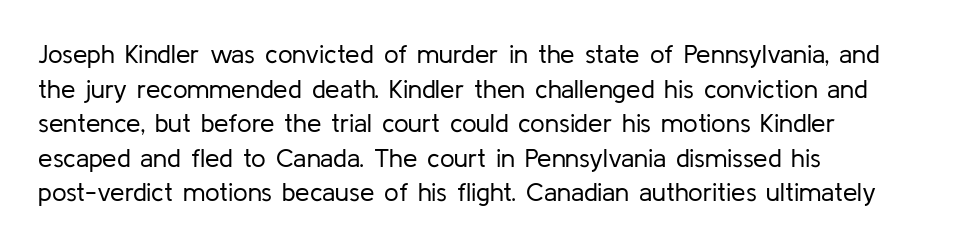
{"italic": "no", "bold": "no", "underline": "no", "align": "left", "line_spacing": "normal", "line_spacing_ratio": 1.33, "letter_spacing": "normal", "letter_spacing_em": 0.0, "glyph_px": 26}
